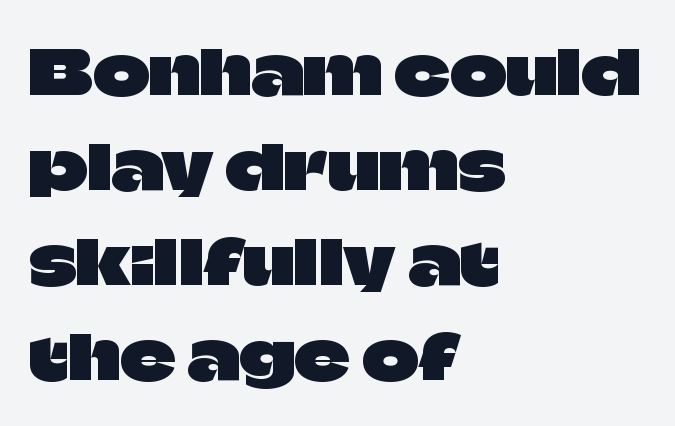
The image shows 61 px sans-serif type, upright; set left-aligned, normal line spacing (1.56x), normal letter spacing, not underlined; low stroke contrast and a large x-height.
